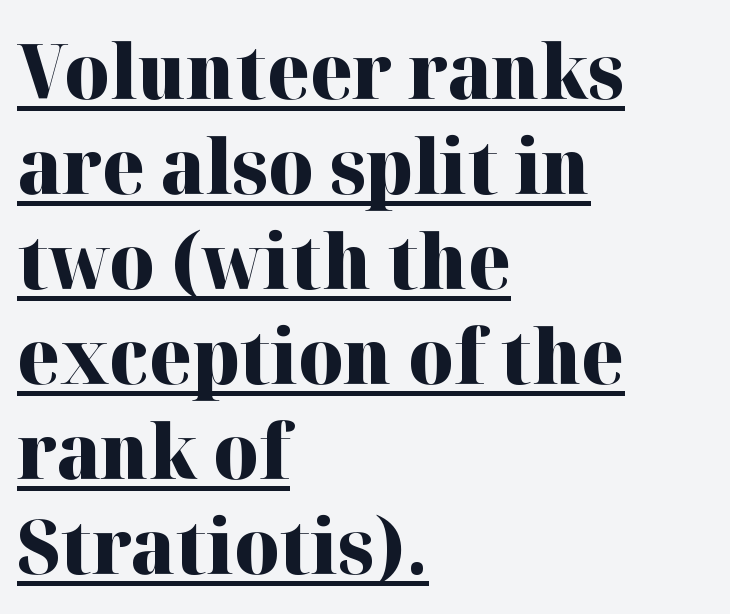
Summary of vertical rhythm: regular, with standard interline spacing. You'd pick this weight for a headline — it's a proper bold. Does the type have serifs? Yes, each stem ends in a small foot. These lines are rendered in a variable-pitch font. The lettering is marked with a stroke running underneath it.
